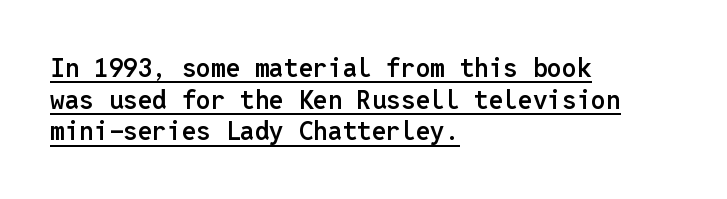
{"italic": "no", "bold": "semi", "underline": "yes", "align": "left", "line_spacing_ratio": 1.22, "letter_spacing": "normal", "letter_spacing_em": 0.0, "glyph_px": 26}
